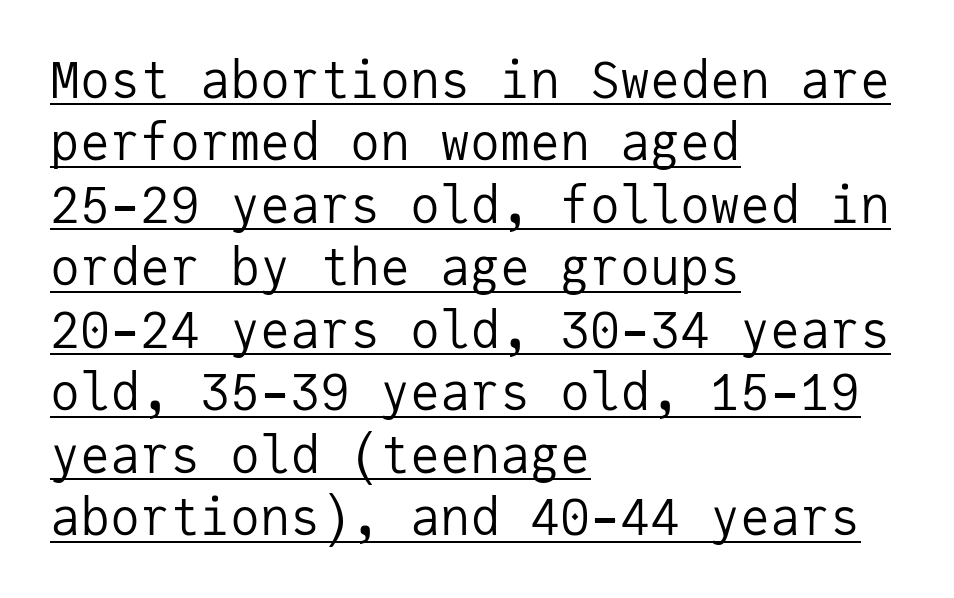
{"serif": "no", "italic": "no", "bold": "no", "weight": "regular", "width": "normal", "stroke_contrast": "low", "x_height": "medium", "monospaced": "yes", "underline": "yes", "align": "left", "line_spacing": "normal", "line_spacing_ratio": 1.25, "letter_spacing": "normal", "letter_spacing_em": 0.0, "glyph_px": 50}
